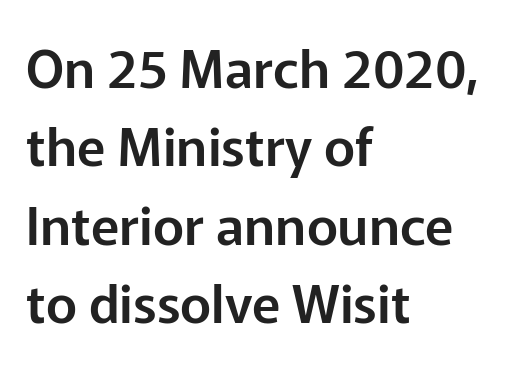
The image shows 53 px sans-serif type, upright; set left-aligned, normal line spacing (1.48x), normal letter spacing, not underlined; low stroke contrast and a medium x-height.
